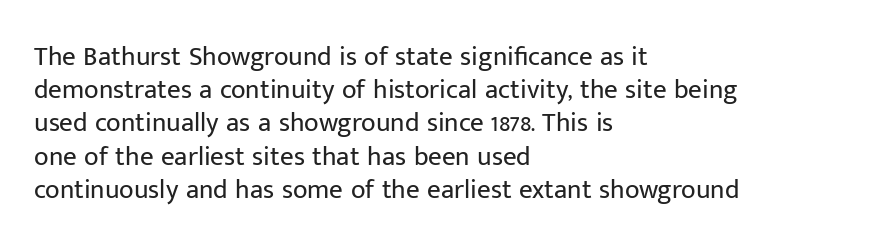
{"italic": "no", "bold": "no", "underline": "no", "align": "left", "line_spacing_ratio": 1.23, "letter_spacing": "normal", "letter_spacing_em": 0.0, "glyph_px": 27}
